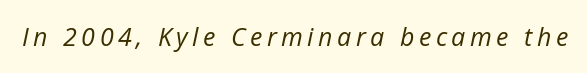
Bold? No — there's no thickening of the strokes. Check the space under the baseline: it is left empty. The font's italic variant was chosen for this text.
